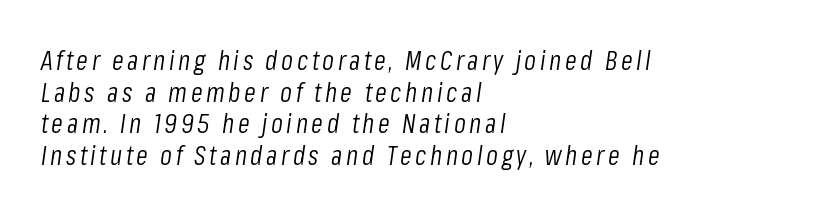
Q: Is the text bold? A: No.
Q: Is the text italic (slanted)? A: Yes, it leans right by about 8 degrees.
Q: Is the text underlined? A: No.
Q: How is the paragraph aligned? A: Left-aligned.
